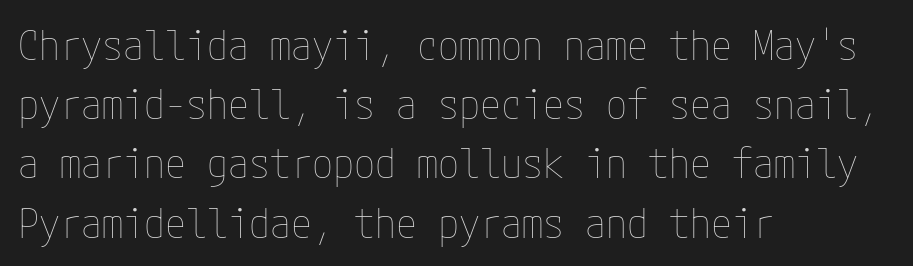
Q: Is the text bold? A: No.
Q: Is the text italic (slanted)? A: No, it is upright.
Q: Is the text underlined? A: No.
Q: How is the paragraph aligned? A: Left-aligned.
Q: Is the spacing between letters normal or unusually wide? A: Normal.
Q: Is the spacing between lines tight, normal or loose? A: Normal.
Q: Width (condensed, normal, or wide)? A: Condensed.
Q: Stroke contrast? A: Low.
Q: x-height? A: Medium.
